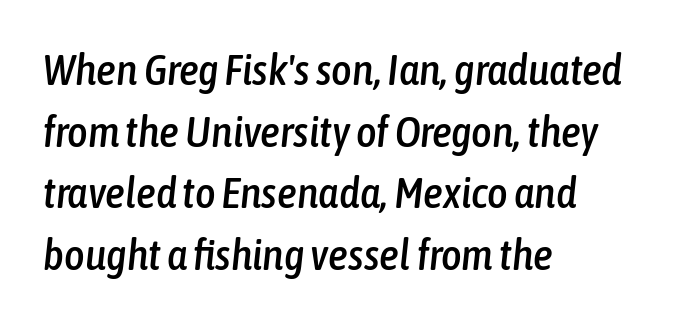
Q: Is the text italic (slanted)? A: Yes, it leans right by about 6 degrees.
Q: Is the text underlined? A: No.
Q: How is the paragraph aligned? A: Left-aligned.
Q: Is the spacing between letters normal or unusually wide? A: Normal.
Q: Is the spacing between lines tight, normal or loose? A: Normal.
Q: Width (condensed, normal, or wide)? A: Condensed.
Q: Stroke contrast? A: Low.
Q: x-height? A: Medium.
Q: Monospaced? A: No.
